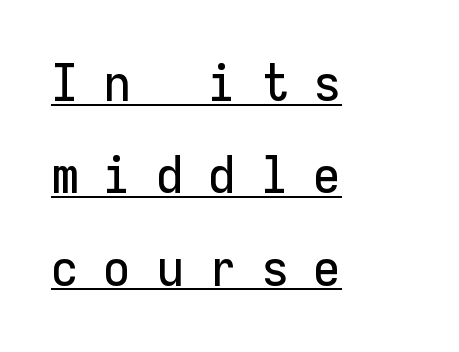
Q: Is the text italic (slanted)? A: No, it is upright.
Q: Is the typeface a serif or a sans-serif typeface? A: Sans-serif.
Q: Is the text underlined? A: Yes.
Q: How is the paragraph aligned? A: Left-aligned.
Q: Is the spacing between letters normal or unusually wide? A: Unusually wide.
Q: Width (condensed, normal, or wide)? A: Normal.
Q: Stroke contrast? A: Low.
Q: x-height? A: Medium.
Q: Monospaced? A: Yes.
